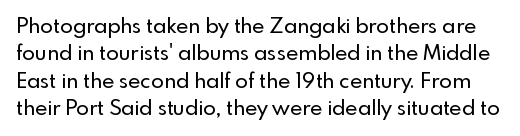
The image shows 21 px text type, upright; set normal line spacing (1.3x), normal letter spacing, not underlined.
